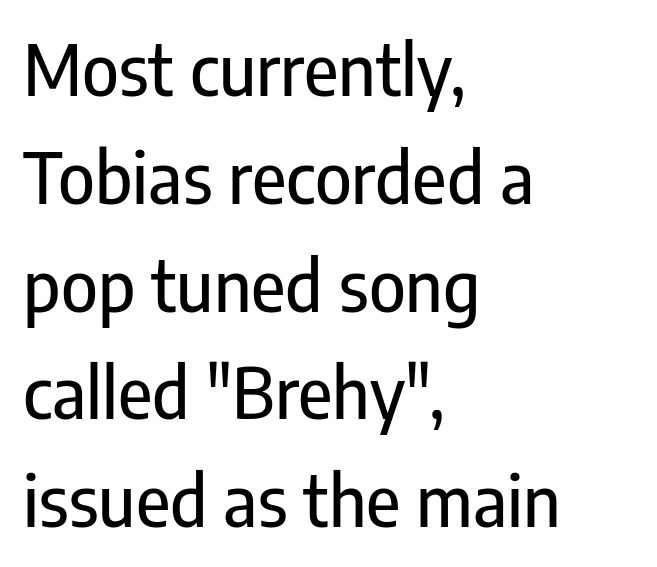
The image shows 70 px condensed sans-serif type, upright; set left-aligned, normal line spacing (1.54x), normal letter spacing, not underlined; low stroke contrast and a medium x-height.
